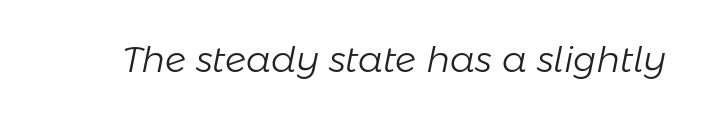
In terms of letterspacing, this is plain default setting. Is this a fixed-width face? No — the glyphs have proportional, varying widths. There's an unmistakable incline to the writing here. Stems and bowls with no extra thickness — not bold.
